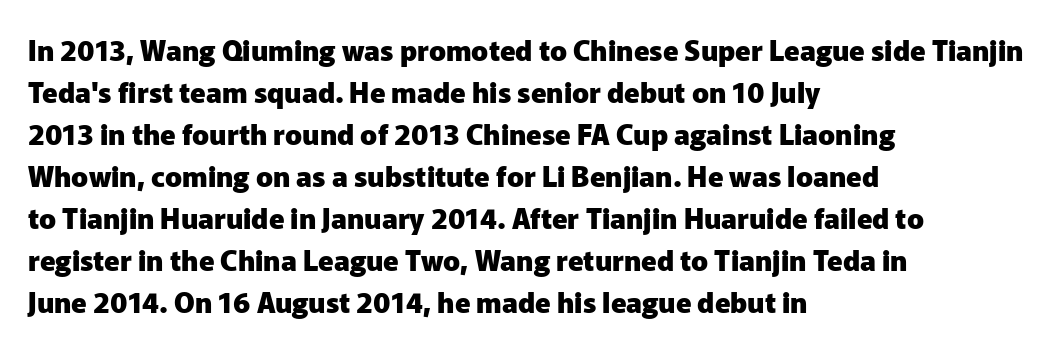
{"serif": "no", "italic": "no", "bold": "yes", "weight": "heavy", "width": "normal", "stroke_contrast": "low", "x_height": "medium", "monospaced": "no", "underline": "no", "align": "left", "line_spacing": "normal", "line_spacing_ratio": 1.5, "letter_spacing": "normal", "letter_spacing_em": 0.0, "glyph_px": 28}
